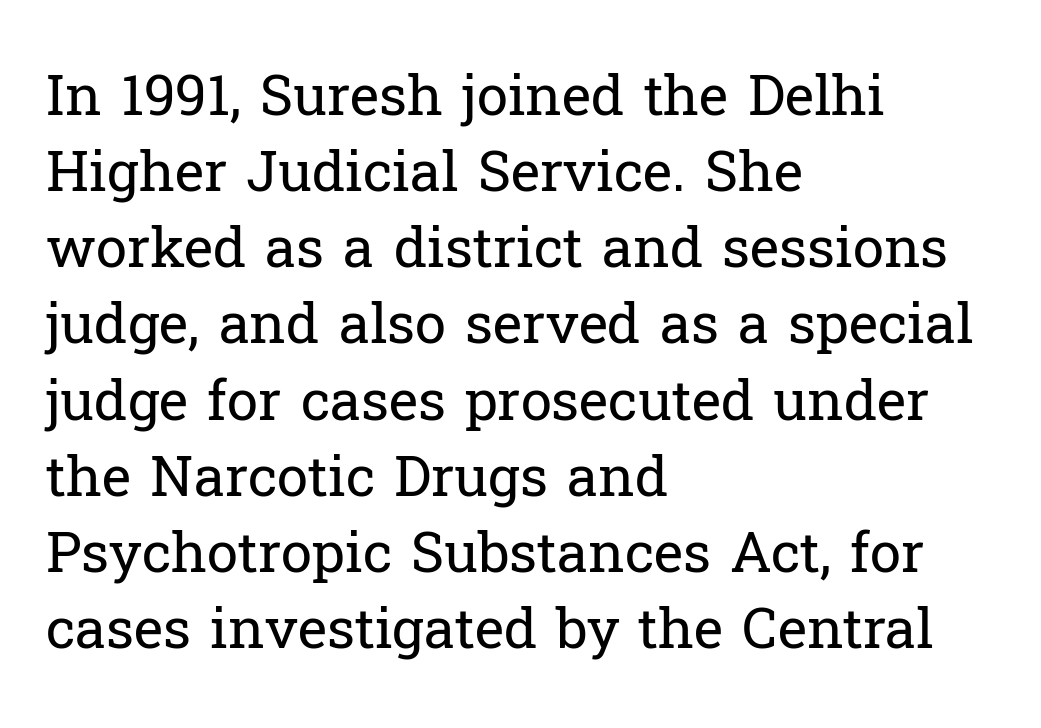
The image shows 56 px regular-weight serif type, upright; set left-aligned, normal line spacing (1.36x), normal letter spacing, not underlined; low stroke contrast and a medium x-height.
